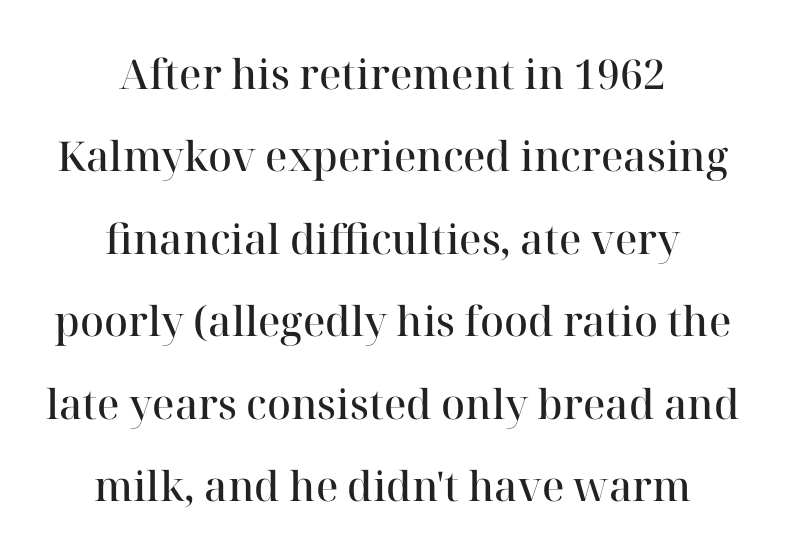
The image shows 41 px semibold serif type, upright; set centered, loose line spacing (2.01x), normal letter spacing, not underlined; high stroke contrast and a medium x-height.
